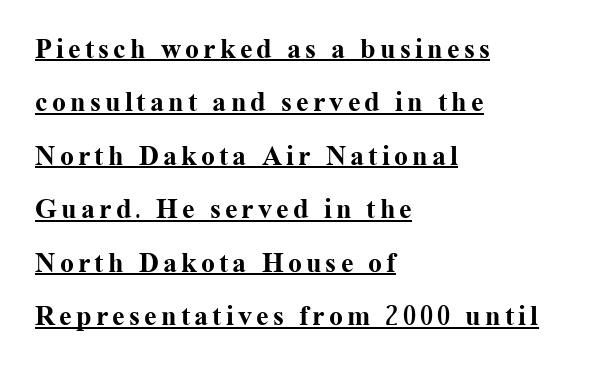
{"serif": "yes", "italic": "no", "bold": "yes", "weight": "bold", "width": "normal", "stroke_contrast": "medium", "x_height": "medium", "monospaced": "no", "underline": "yes", "align": "left", "line_spacing": "loose", "line_spacing_ratio": 1.91, "glyph_px": 28}
